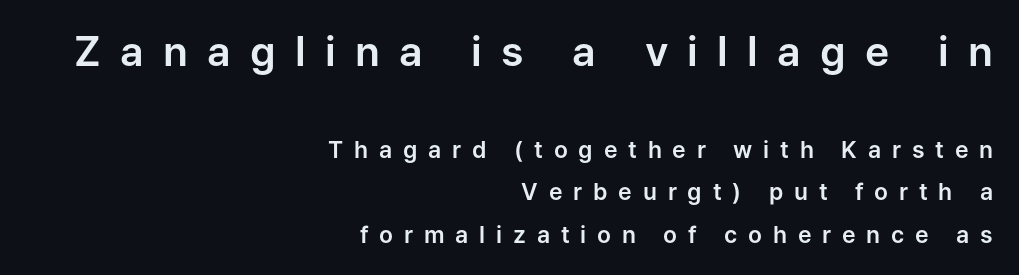
{"serif": "no", "italic": "no", "width": "normal", "stroke_contrast": "low", "x_height": "medium", "monospaced": "no", "underline": "no", "align": "right", "line_spacing_ratio": 1.85, "letter_spacing": "wide", "letter_spacing_em": 0.47, "larger_block": "first", "size_ratio": 1.78, "glyph_px": 41}
